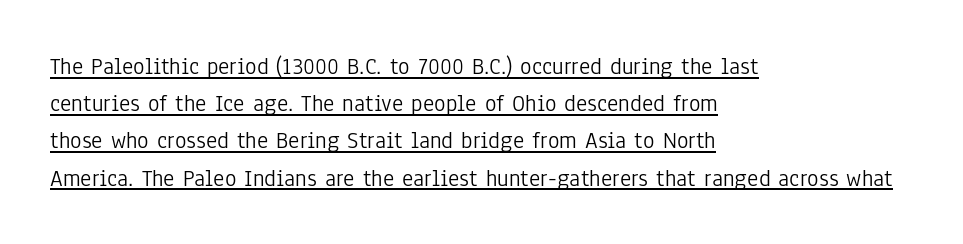
The image shows 24 px text type, upright; set left-aligned, normal line spacing (1.55x), normal letter spacing, underlined.
